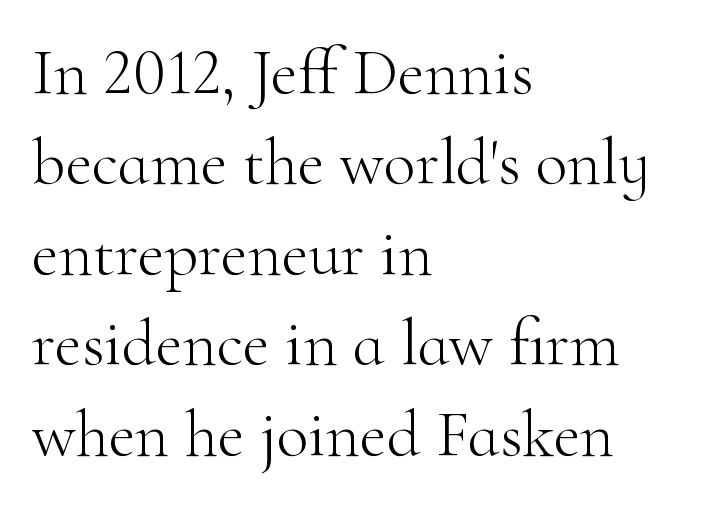
The image shows 66 px light serif type, upright; set left-aligned, normal line spacing (1.37x), normal letter spacing, not underlined; high stroke contrast and a small x-height.
